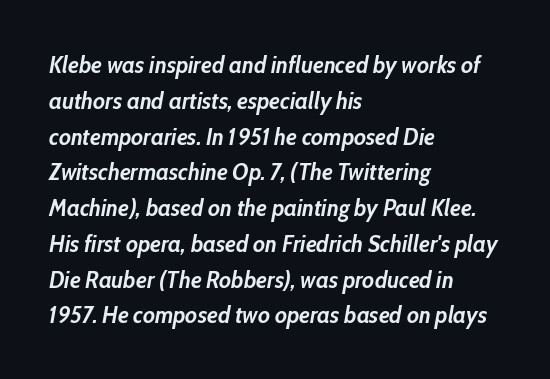
{"italic": "yes", "lean": "right", "slant_degrees": 10, "bold": "yes", "underline": "no", "align": "left", "line_spacing": "normal", "line_spacing_ratio": 1.49, "letter_spacing": "normal", "letter_spacing_em": 0.0, "glyph_px": 24}
